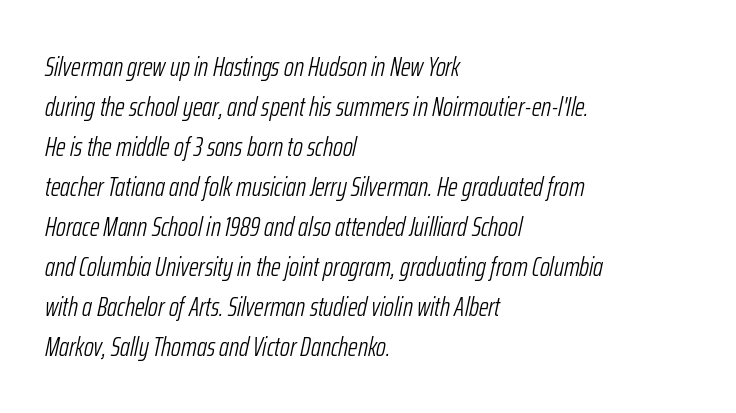
{"italic": "yes", "lean": "right", "slant_degrees": 12, "bold": "no", "underline": "no", "align": "left", "line_spacing": "normal", "line_spacing_ratio": 1.48, "letter_spacing": "normal", "letter_spacing_em": 0.0, "glyph_px": 27}
